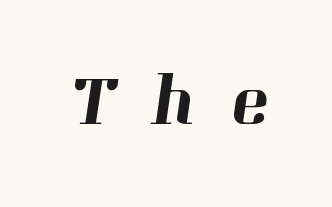
Q: Is the typeface a serif or a sans-serif typeface? A: Serif.
Q: Is the text underlined? A: No.
Q: Is the spacing between letters normal or unusually wide? A: Unusually wide.
Q: Width (condensed, normal, or wide)? A: Normal.
Q: Stroke contrast? A: High.
Q: x-height? A: Medium.
Q: Monospaced? A: No.
